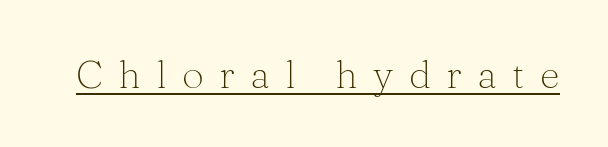
The letterforms stand isolated, each surrounded by extra space. Every word sits above its own underline. Style check: upright. The passage shown is typed in a proportional face where columns would drift.
